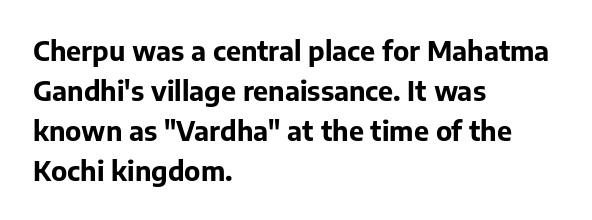
{"italic": "no", "bold": "yes", "underline": "no", "align": "left", "line_spacing": "normal", "line_spacing_ratio": 1.48, "letter_spacing": "normal", "letter_spacing_em": 0.0, "glyph_px": 27}
